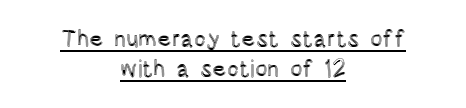
Underline: present. The letters sit at their default tracking, neither squeezed nor spread. The paragraph shown floats in the horizontal middle. This sample keeps an unexceptional amount of space between lines.
